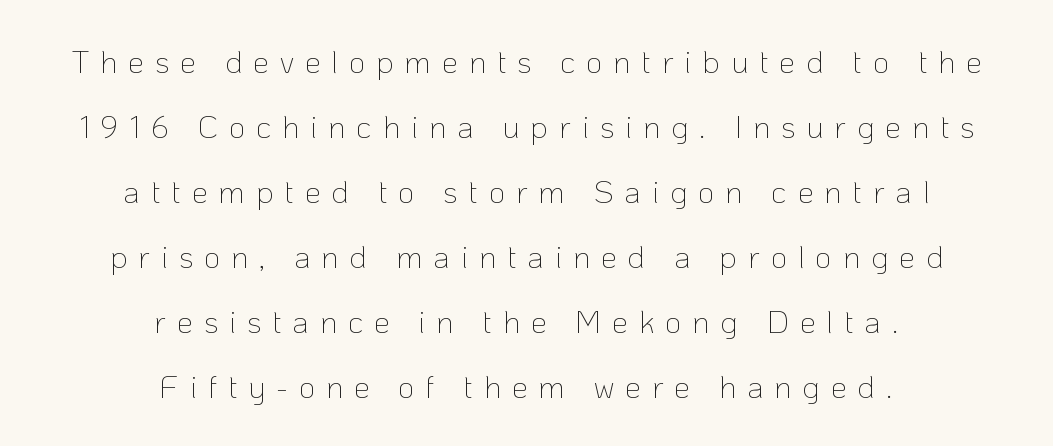
Q: Is the text bold? A: No.
Q: Is the text italic (slanted)? A: No, it is upright.
Q: Is the typeface a serif or a sans-serif typeface? A: Sans-serif.
Q: Is the text underlined? A: No.
Q: How is the paragraph aligned? A: Centered.
Q: Is the spacing between letters normal or unusually wide? A: Unusually wide.
Q: Is the spacing between lines tight, normal or loose? A: Loose.
Q: Width (condensed, normal, or wide)? A: Normal.
Q: Stroke contrast? A: Low.
Q: x-height? A: Medium.
Q: Monospaced? A: No.
